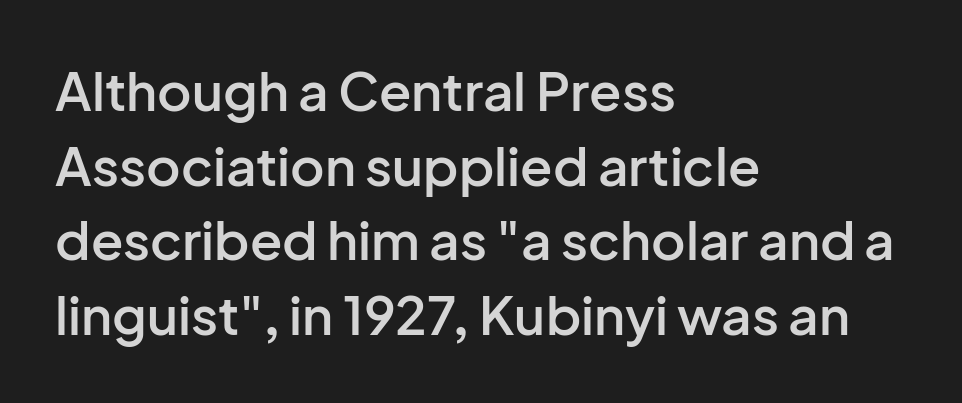
Q: Is the text bold? A: Semi-bold.
Q: Is the text italic (slanted)? A: No, it is upright.
Q: Is the typeface a serif or a sans-serif typeface? A: Sans-serif.
Q: Is the text underlined? A: No.
Q: How is the paragraph aligned? A: Left-aligned.
Q: Is the spacing between letters normal or unusually wide? A: Normal.
Q: Is the spacing between lines tight, normal or loose? A: Normal.
Q: Width (condensed, normal, or wide)? A: Normal.
Q: Stroke contrast? A: Low.
Q: x-height? A: Medium.
Q: Monospaced? A: No.
